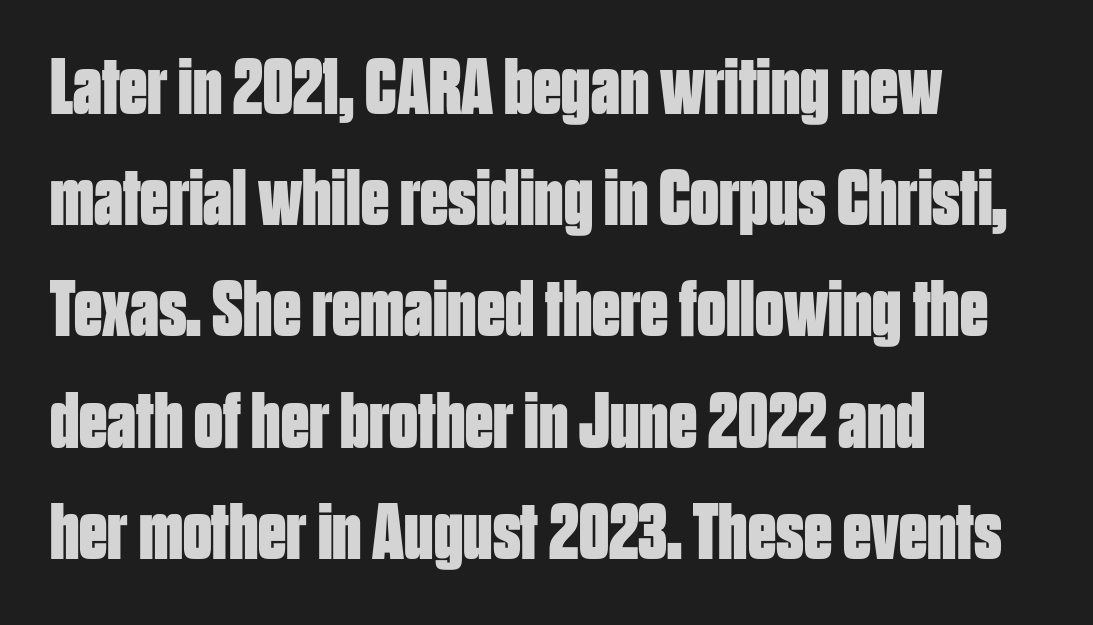
Each word holds together tightly as a unit, with standard inter-letter gaps. Compared with a centered layout, this one pins lines to the left instead. Tall strokes in this sample are plumb rather than angled. Students, this is bold: see how much ink each stroke carries. This sample uses a sans-serif face.
